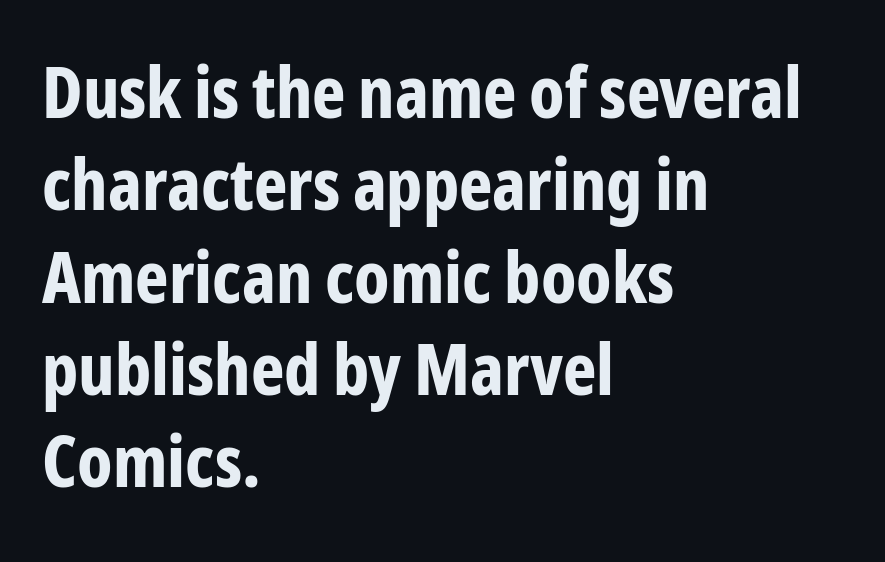
{"serif": "no", "italic": "no", "bold": "yes", "weight": "bold", "width": "condensed", "stroke_contrast": "low", "x_height": "medium", "monospaced": "no", "underline": "no", "align": "left", "line_spacing": "normal", "line_spacing_ratio": 1.3, "letter_spacing": "normal", "letter_spacing_em": 0.0, "glyph_px": 71}
